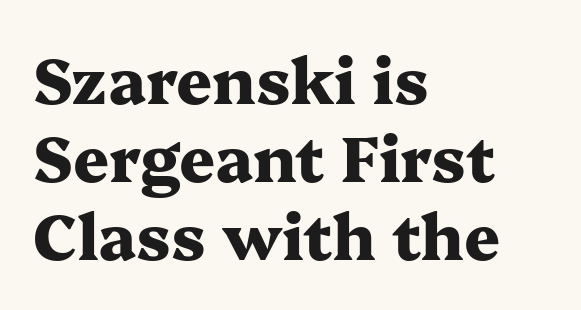
{"serif": "yes", "italic": "no", "bold": "yes", "weight": "heavy", "width": "wide", "stroke_contrast": "medium", "x_height": "medium", "monospaced": "no", "underline": "no", "align": "left", "line_spacing_ratio": 1.24, "letter_spacing": "normal", "letter_spacing_em": 0.0, "glyph_px": 63}
